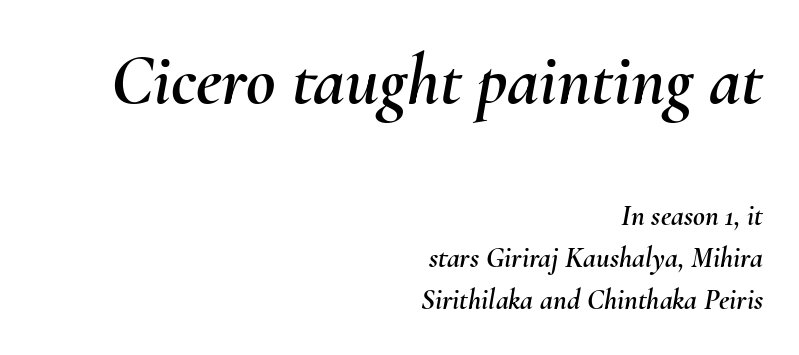
{"italic": "yes", "lean": "right", "slant_degrees": 10, "width": "normal", "stroke_contrast": "medium", "x_height": "small", "monospaced": "no", "underline": "no", "align": "right", "line_spacing": "normal", "line_spacing_ratio": 1.45, "letter_spacing": "normal", "letter_spacing_em": 0.0, "larger_block": "first", "size_ratio": 2.48, "glyph_px": 72}
